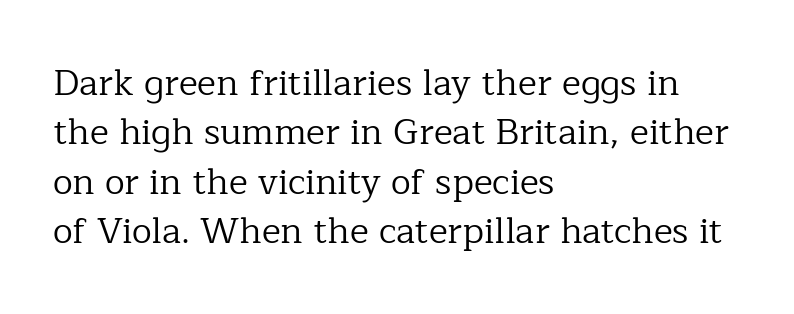
The image shows 36 px regular-weight serif type, upright; set left-aligned, normal line spacing (1.37x), normal letter spacing, not underlined; low stroke contrast and a medium x-height.
